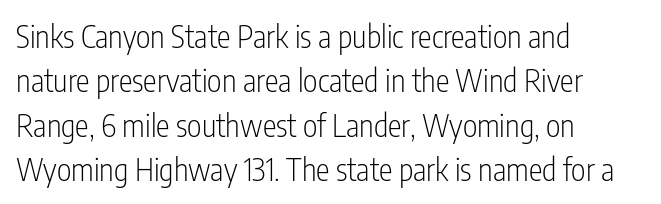
Q: Is the text bold? A: No.
Q: Is the text italic (slanted)? A: No, it is upright.
Q: Is the typeface a serif or a sans-serif typeface? A: Sans-serif.
Q: Is the text underlined? A: No.
Q: How is the paragraph aligned? A: Left-aligned.
Q: Is the spacing between letters normal or unusually wide? A: Normal.
Q: Is the spacing between lines tight, normal or loose? A: Normal.
Q: Width (condensed, normal, or wide)? A: Condensed.
Q: Stroke contrast? A: Low.
Q: x-height? A: Medium.
Q: Monospaced? A: No.
